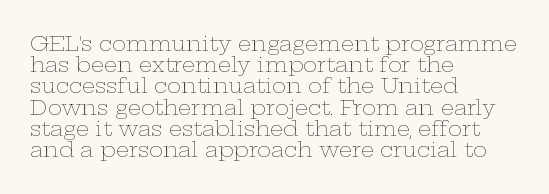
The image shows 21 px text type, upright; set left-aligned, tight line spacing (1.01x), normal letter spacing, not underlined.
